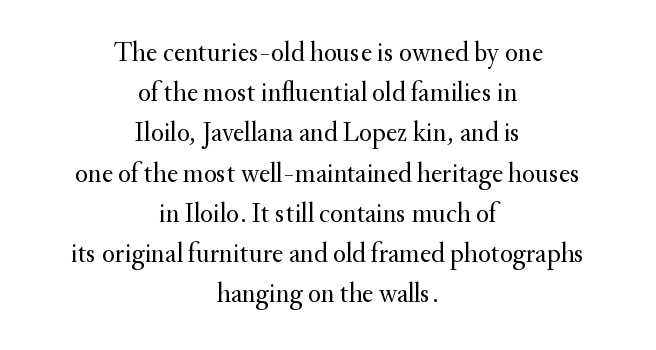
{"italic": "no", "bold": "no", "underline": "no", "align": "center", "line_spacing": "normal", "line_spacing_ratio": 1.49, "letter_spacing": "normal", "letter_spacing_em": 0.0, "glyph_px": 27}
